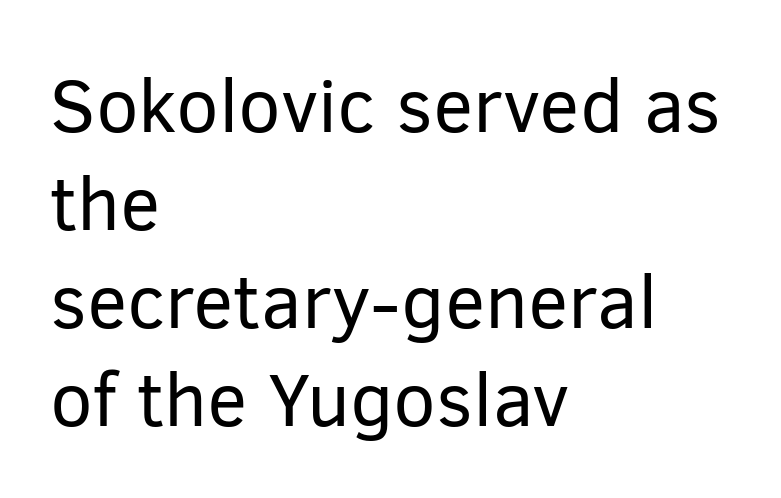
It's the straight-up-and-down kind of type. Is there much room between lines? A standard amount, neither cramped nor airy. Nothing heavy about these letters — not bold at all. Here the designer chose a conventional face with non-uniform glyph widths. Look at the tracking — it's just the regular setting, nothing added. Grotesque or geometric, the face here clearly has no serifs.
